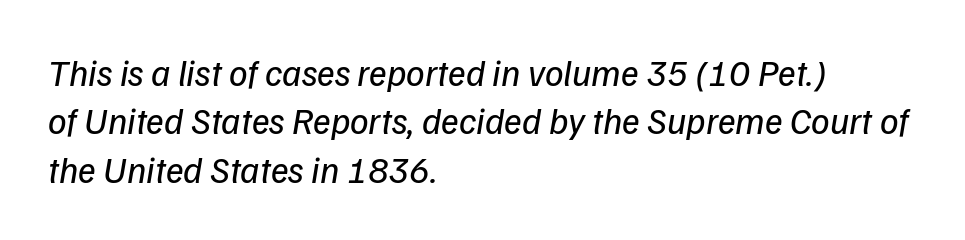
Q: Is the text bold? A: No.
Q: Is the text italic (slanted)? A: Yes, it leans right by about 9 degrees.
Q: Is the text underlined? A: No.
Q: How is the paragraph aligned? A: Left-aligned.
Q: Is the spacing between letters normal or unusually wide? A: Normal.
Q: Is the spacing between lines tight, normal or loose? A: Normal.
Q: Width (condensed, normal, or wide)? A: Normal.
Q: Stroke contrast? A: Low.
Q: x-height? A: Medium.
Q: Monospaced? A: No.
